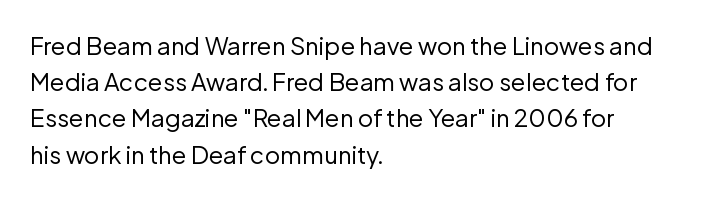
Default kerning and tracking; the words read as compact shapes. Tall strokes in this sample are plumb rather than angled. This rendering uses left alignment, leaving the right contour irregular. Students, observe: this is what conventionally led text looks like. Each stroke keeps to a modest, everyday thickness or less. Honestly, there is no underline to notice here at all.
